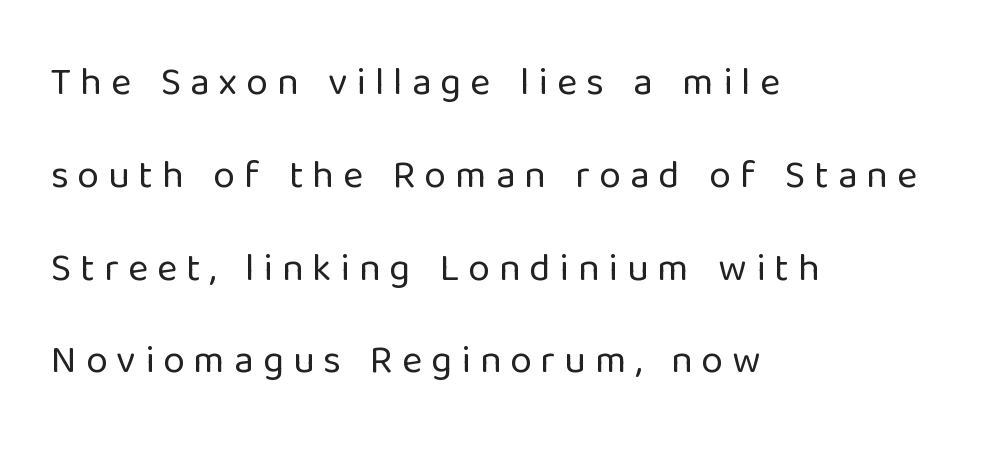
Q: Is the text bold? A: No.
Q: Is the text italic (slanted)? A: No, it is upright.
Q: Is the typeface a serif or a sans-serif typeface? A: Sans-serif.
Q: Is the text underlined? A: No.
Q: How is the paragraph aligned? A: Left-aligned.
Q: Is the spacing between letters normal or unusually wide? A: Unusually wide.
Q: Is the spacing between lines tight, normal or loose? A: Loose.
Q: Width (condensed, normal, or wide)? A: Normal.
Q: Stroke contrast? A: Low.
Q: x-height? A: Medium.
Q: Monospaced? A: No.
